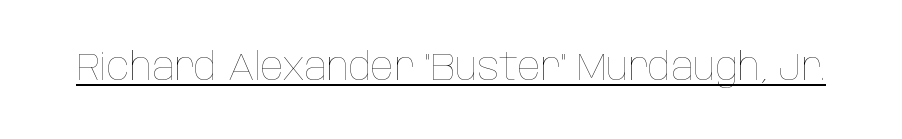
{"italic": "no", "bold": "no", "weight": "thin", "width": "condensed", "stroke_contrast": "low", "x_height": "large", "monospaced": "no", "underline": "yes", "letter_spacing": "normal", "letter_spacing_em": 0.0, "glyph_px": 38}
